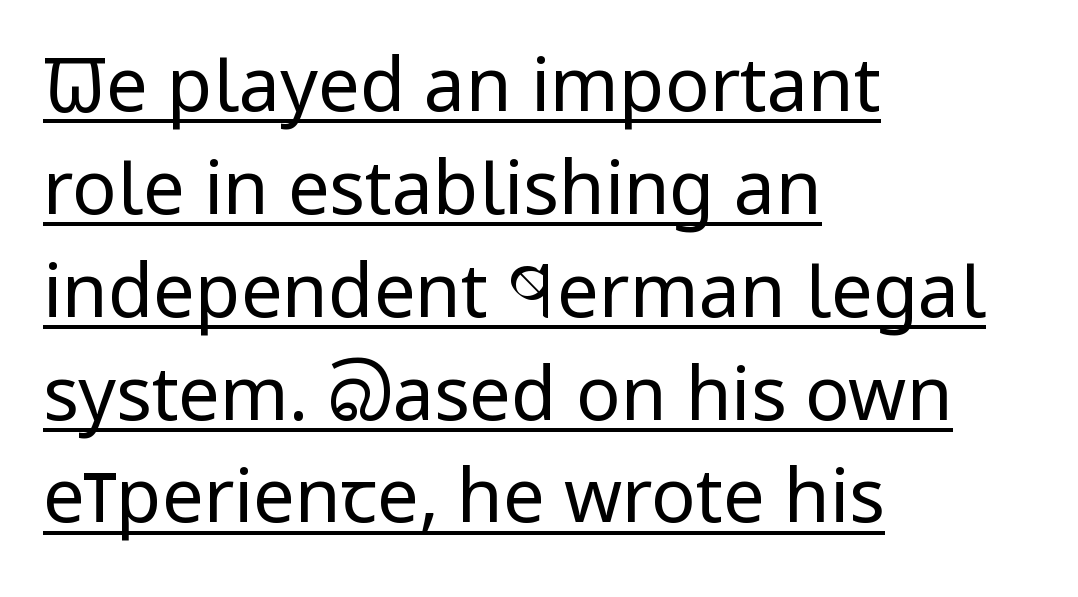
This rendering leaves character spacing at its baseline value. Typographically, this falls in the sans-serif category. Every word sits above its own underline. Think of a printed novel: that variable character pitch is what you see here. The typesetting does not lean heavy: it is not bold. This sample is left-justified, so line endings fall wherever the words run out.
